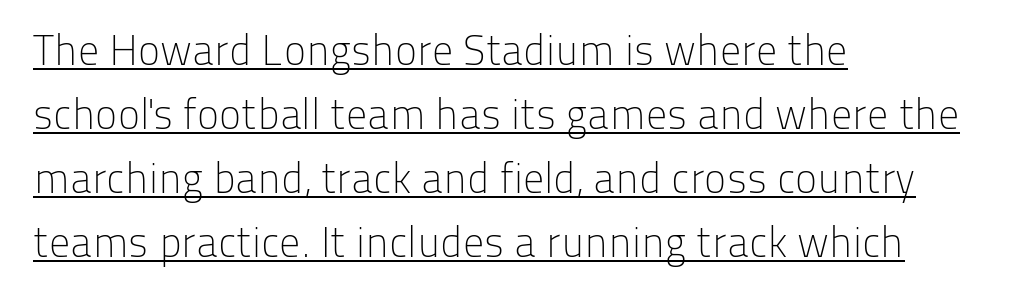
The image shows 42 px light sans-serif type, upright; set left-aligned, normal line spacing (1.52x), normal letter spacing, underlined; low stroke contrast and a medium x-height.
